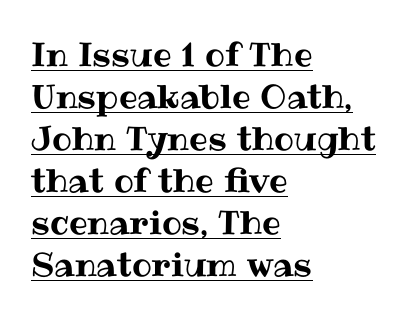
The typesetter chose a ragged-right arrangement here. A typesetter would call this proportional, since set widths differ per character. Notice how the stems are strictly vertical — no italics here. Tracking here is standard; glyphs follow each other at the usual distance. Underline: present. Summary of vertical rhythm: regular, with standard interline spacing.
